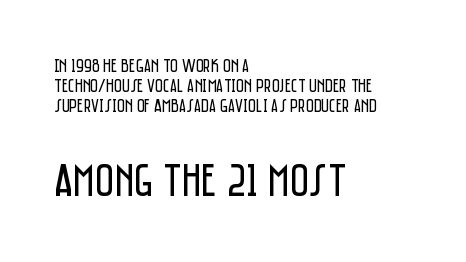
The image shows 47 px regular-weight, condensed sans-serif type, upright; set left-aligned, tight line spacing (1.06x), normal letter spacing, not underlined; the second (bottom) block is 2.47x larger; low stroke contrast and a large x-height.
